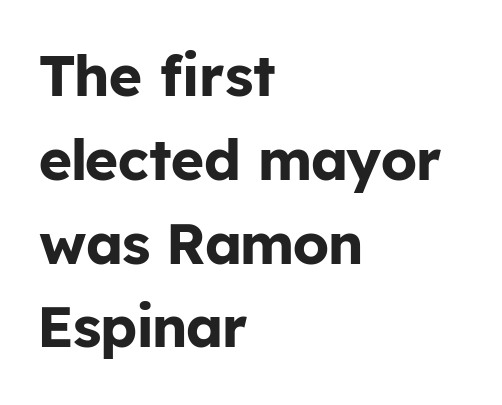
The characters look thick and weighty, a clear bold. The lines are quadded left. Nobody drew a line under any word here. The face used here is proportionally spaced, like ordinary book or web type. Tracking value appears to be zero — textbook default spacing. Unlike italic type, these characters show no tilt at all.
